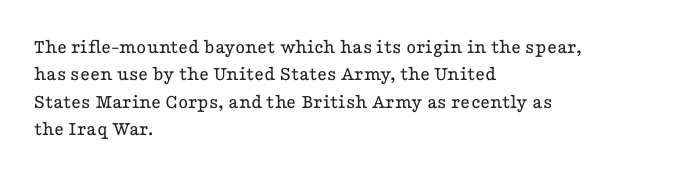
Q: Is the text bold? A: No.
Q: Is the text italic (slanted)? A: No, it is upright.
Q: Is the text underlined? A: No.
Q: How is the paragraph aligned? A: Left-aligned.
Q: Is the spacing between letters normal or unusually wide? A: Normal.
Q: Is the spacing between lines tight, normal or loose? A: Normal.
